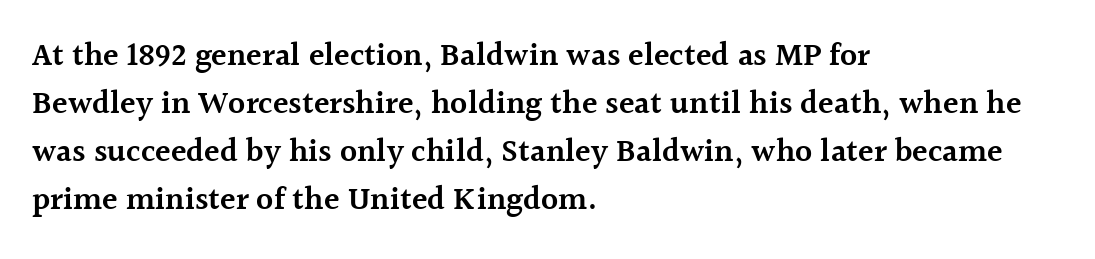
Q: Is the text bold? A: Semi-bold.
Q: Is the text italic (slanted)? A: No, it is upright.
Q: Is the typeface a serif or a sans-serif typeface? A: Serif.
Q: Is the text underlined? A: No.
Q: How is the paragraph aligned? A: Left-aligned.
Q: Is the spacing between letters normal or unusually wide? A: Normal.
Q: Is the spacing between lines tight, normal or loose? A: Normal.
Q: Width (condensed, normal, or wide)? A: Normal.
Q: x-height? A: Medium.
Q: Monospaced? A: No.
